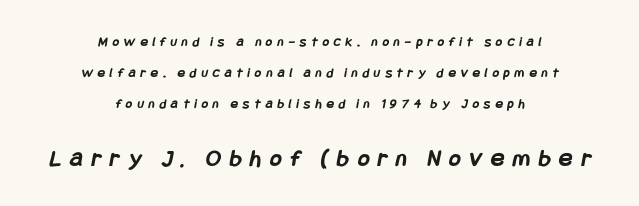
Type without underlining. The leading is generous, giving the passage an open texture. The paragraph has two soft edges and a firm central axis. The letters are bold, with thick, heavy strokes. Size contrast runs from small at the top to large at the bottom.
